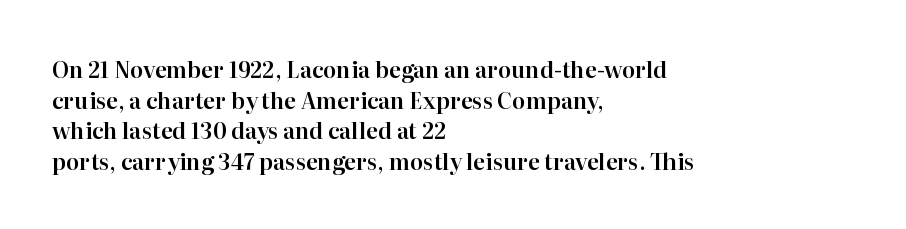
Q: Is the text italic (slanted)? A: No, it is upright.
Q: Is the text underlined? A: No.
Q: How is the paragraph aligned? A: Left-aligned.
Q: Is the spacing between letters normal or unusually wide? A: Normal.
Q: Is the spacing between lines tight, normal or loose? A: Normal.
